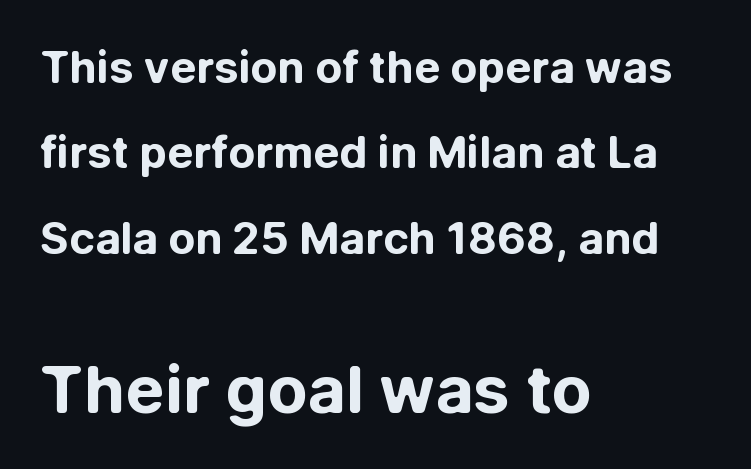
{"serif": "no", "italic": "no", "bold": "yes", "weight": "bold", "width": "normal", "stroke_contrast": "low", "x_height": "medium", "monospaced": "no", "underline": "no", "align": "left", "line_spacing": "loose", "line_spacing_ratio": 1.94, "letter_spacing": "normal", "letter_spacing_em": 0.0, "larger_block": "second", "size_ratio": 1.5, "glyph_px": 66}
